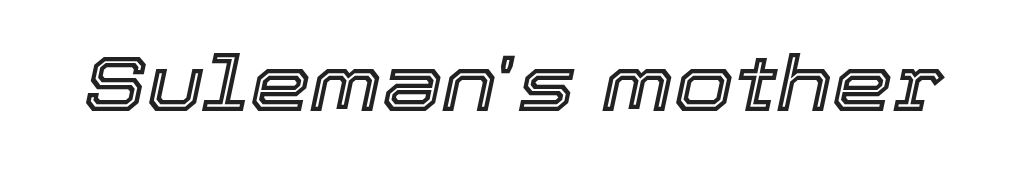
Q: Is the text italic (slanted)? A: Yes, it leans right by about 12 degrees.
Q: Is the text underlined? A: No.
Q: Is the spacing between letters normal or unusually wide? A: Normal.
Q: Width (condensed, normal, or wide)? A: Normal.
Q: x-height? A: Medium.
Q: Monospaced? A: No.
